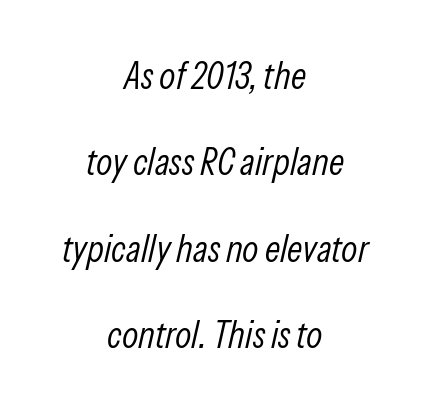
Each line is balanced around a shared central axis. Varying glyph widths throughout — classic text-font behaviour. Between one letter and the next there's only the usual sliver of space. These glyphs show unthickened strokes, regular width or finer. Nobody drew a line under any word here.
